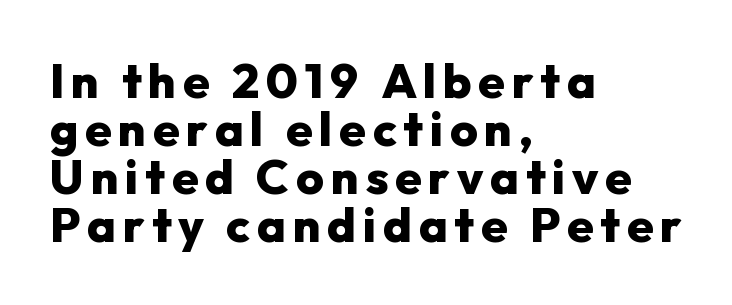
The image shows 48 px heavy sans-serif type, upright; set left-aligned, tight line spacing (1.0x), not underlined; low stroke contrast and a medium x-height.
